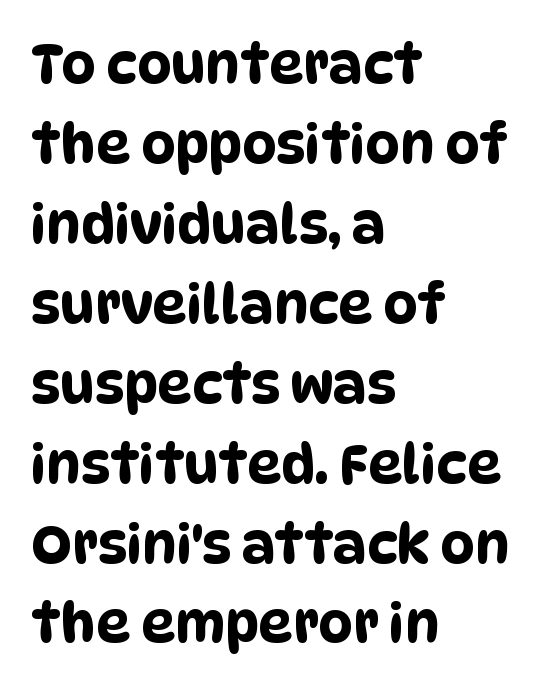
The image shows 54 px condensed sans-serif type; set left-aligned, normal line spacing (1.48x), normal letter spacing, not underlined; low stroke contrast and a large x-height.
